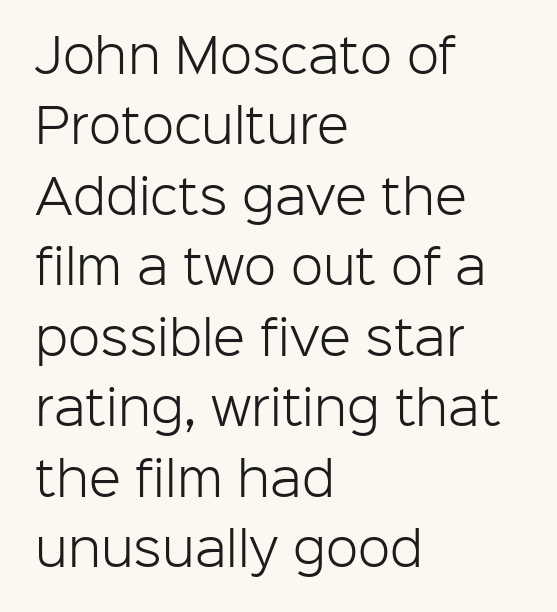
Q: Is the text bold? A: No.
Q: Is the text italic (slanted)? A: No, it is upright.
Q: Is the typeface a serif or a sans-serif typeface? A: Sans-serif.
Q: Is the text underlined? A: No.
Q: How is the paragraph aligned? A: Left-aligned.
Q: Is the spacing between letters normal or unusually wide? A: Normal.
Q: Is the spacing between lines tight, normal or loose? A: Normal.
Q: Width (condensed, normal, or wide)? A: Normal.
Q: Stroke contrast? A: Low.
Q: x-height? A: Medium.
Q: Monospaced? A: No.
